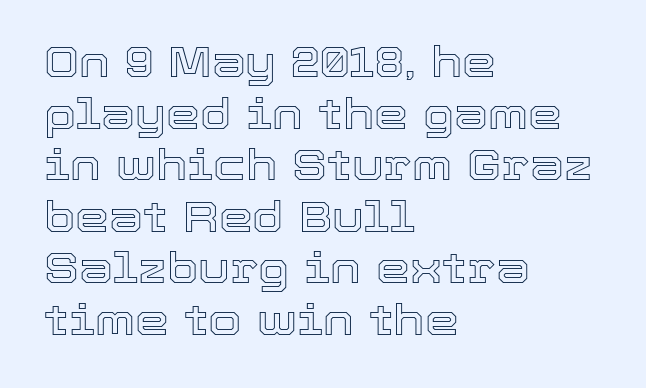
Q: Is the text italic (slanted)? A: No, it is upright.
Q: Is the text underlined? A: No.
Q: How is the paragraph aligned? A: Left-aligned.
Q: Is the spacing between letters normal or unusually wide? A: Normal.
Q: Width (condensed, normal, or wide)? A: Normal.
Q: x-height? A: Medium.
Q: Monospaced? A: No.
